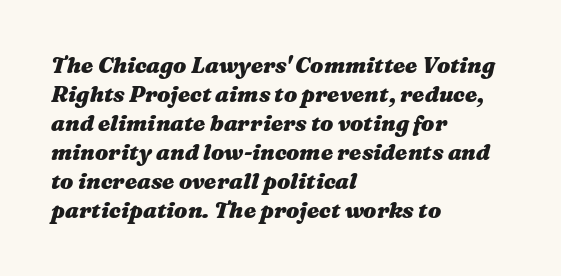
Q: Is the text bold? A: Yes.
Q: Is the text italic (slanted)? A: Yes, it leans right by about 16 degrees.
Q: Is the text underlined? A: No.
Q: How is the paragraph aligned? A: Left-aligned.
Q: Is the spacing between letters normal or unusually wide? A: Normal.
Q: Is the spacing between lines tight, normal or loose? A: Normal.
